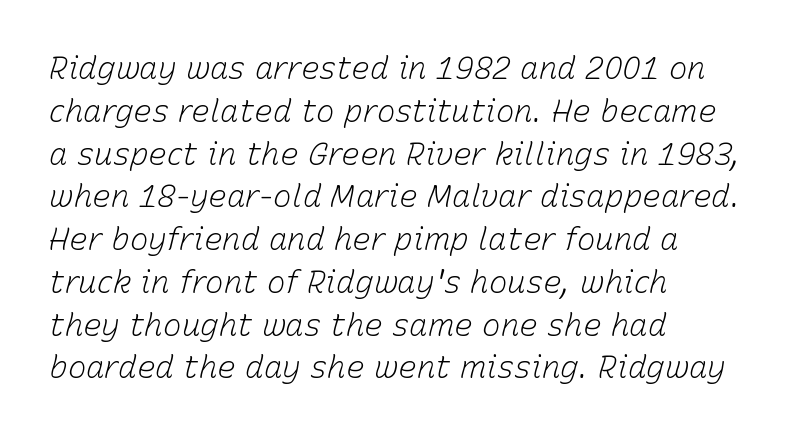
Q: Is the text bold? A: No.
Q: Is the text italic (slanted)? A: Yes, it leans right by about 15 degrees.
Q: Is the text underlined? A: No.
Q: How is the paragraph aligned? A: Left-aligned.
Q: Is the spacing between letters normal or unusually wide? A: Normal.
Q: Is the spacing between lines tight, normal or loose? A: Normal.
Q: Width (condensed, normal, or wide)? A: Normal.
Q: Stroke contrast? A: Low.
Q: x-height? A: Medium.
Q: Monospaced? A: No.
